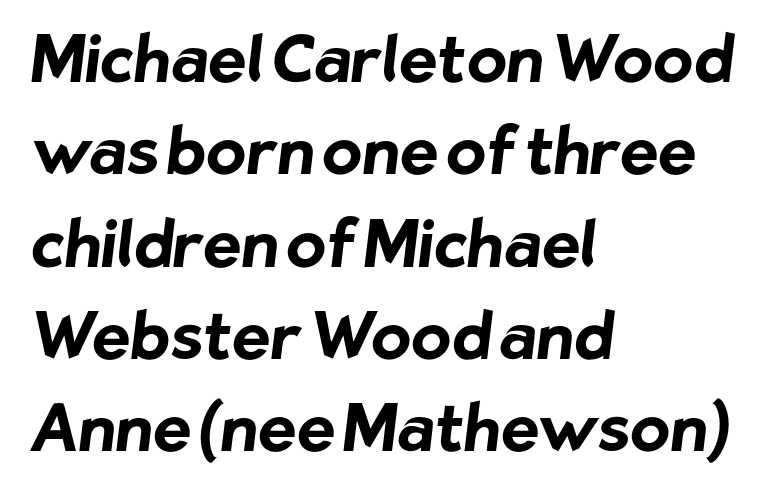
{"serif": "no", "bold": "yes", "weight": "bold", "width": "normal", "stroke_contrast": "low", "x_height": "medium", "monospaced": "no", "underline": "no", "align": "left", "line_spacing": "normal", "line_spacing_ratio": 1.42, "letter_spacing": "normal", "letter_spacing_em": 0.0, "glyph_px": 65}
